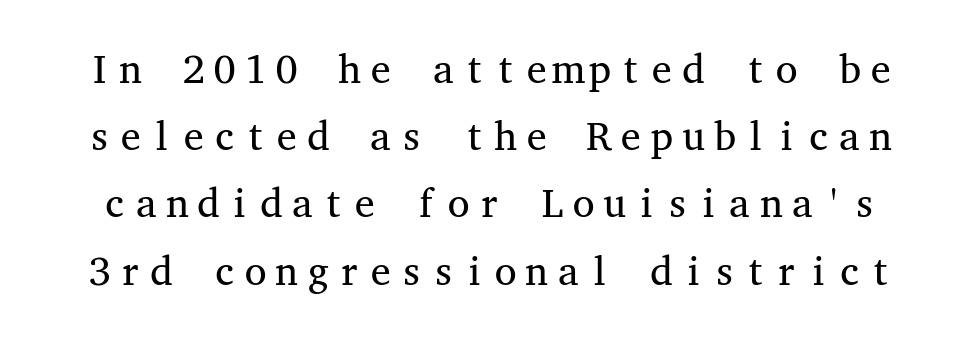
{"serif": "yes", "italic": "no", "bold": "no", "weight": "regular", "width": "wide", "stroke_contrast": "medium", "x_height": "medium", "monospaced": "yes", "underline": "no", "line_spacing": "normal", "line_spacing_ratio": 1.68, "letter_spacing": "normal", "letter_spacing_em": 0.0, "glyph_px": 40}
